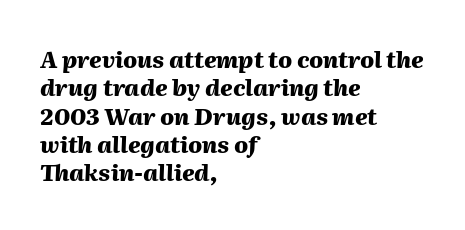
The font's italic variant was chosen for this text. These words are printed bold, with thick strokes throughout. Glyph-to-glyph distance matches everyday printed text. Casual observation: everything's shoved over to the left.
